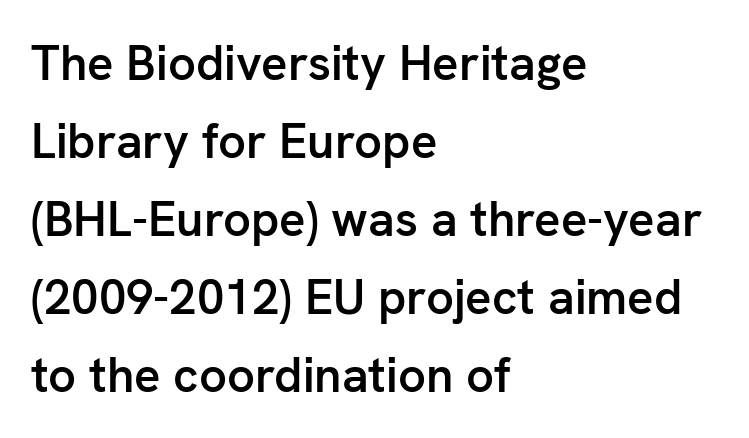
{"serif": "no", "italic": "no", "bold": "semi", "weight": "semibold", "width": "normal", "stroke_contrast": "low", "x_height": "medium", "monospaced": "no", "underline": "no", "align": "left", "line_spacing": "normal", "line_spacing_ratio": 1.59, "letter_spacing": "normal", "letter_spacing_em": 0.0, "glyph_px": 49}
